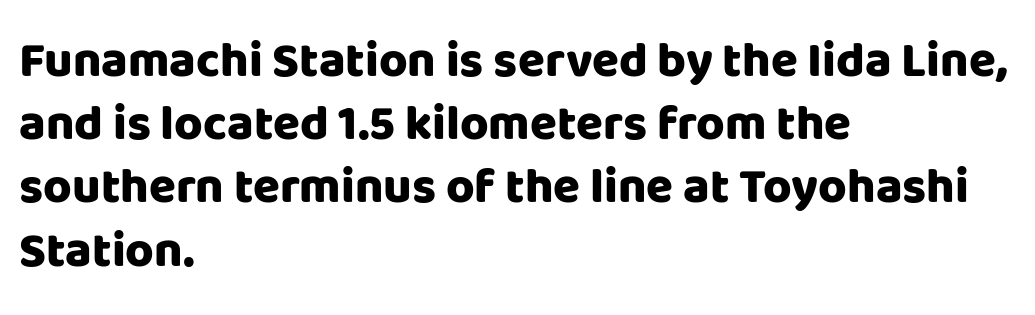
{"serif": "no", "italic": "no", "bold": "yes", "weight": "heavy", "width": "normal", "stroke_contrast": "low", "x_height": "large", "monospaced": "no", "underline": "no", "align": "left", "line_spacing": "normal", "line_spacing_ratio": 1.29, "letter_spacing": "normal", "letter_spacing_em": 0.0, "glyph_px": 49}
